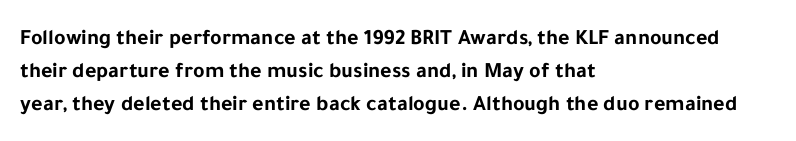
The image shows 22 px bold type, upright; set left-aligned, normal line spacing (1.51x), normal letter spacing, not underlined.
